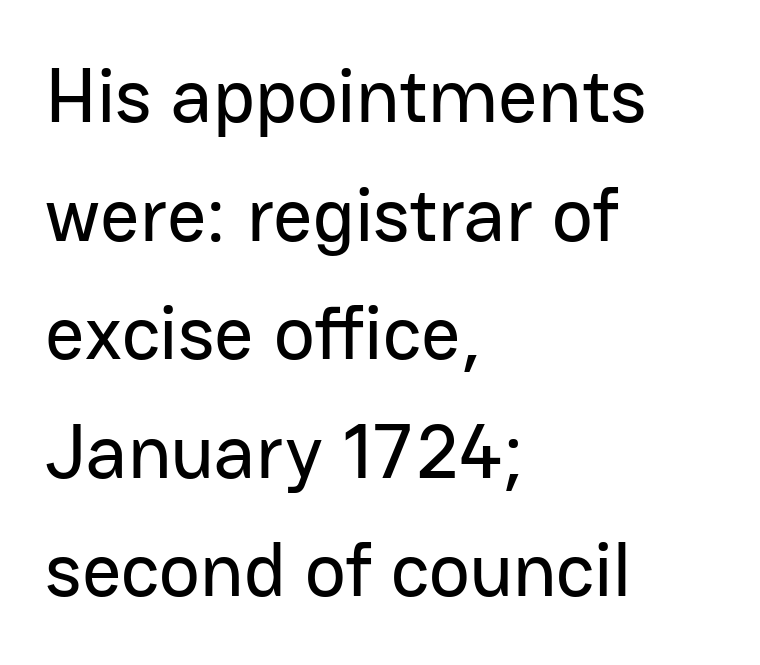
Q: Is the text italic (slanted)? A: No, it is upright.
Q: Is the typeface a serif or a sans-serif typeface? A: Sans-serif.
Q: Is the text underlined? A: No.
Q: How is the paragraph aligned? A: Left-aligned.
Q: Is the spacing between letters normal or unusually wide? A: Normal.
Q: Is the spacing between lines tight, normal or loose? A: Normal.
Q: Width (condensed, normal, or wide)? A: Normal.
Q: Stroke contrast? A: Low.
Q: x-height? A: Medium.
Q: Monospaced? A: No.
